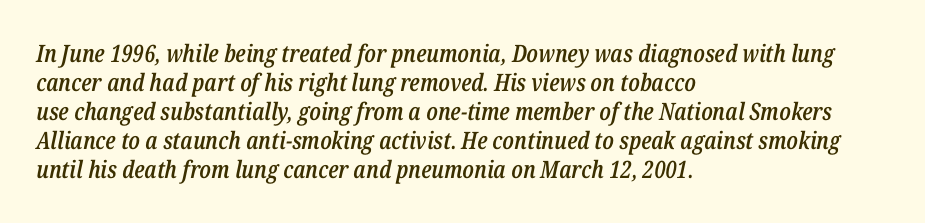
{"italic": "yes", "lean": "right", "slant_degrees": 12, "bold": "semi", "underline": "no", "align": "left", "line_spacing_ratio": 1.21, "letter_spacing": "normal", "letter_spacing_em": 0.0, "glyph_px": 24}
